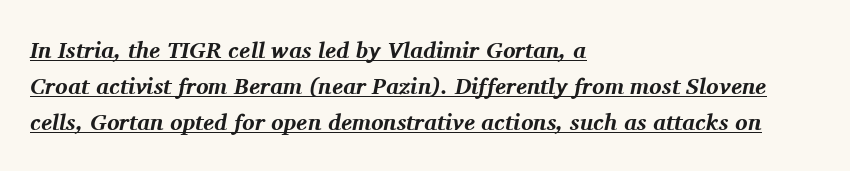
Q: Is the text bold? A: Yes.
Q: Is the text italic (slanted)? A: Yes, it leans right by about 11 degrees.
Q: Is the text underlined? A: Yes.
Q: How is the paragraph aligned? A: Left-aligned.
Q: Is the spacing between letters normal or unusually wide? A: Normal.
Q: Is the spacing between lines tight, normal or loose? A: Normal.
